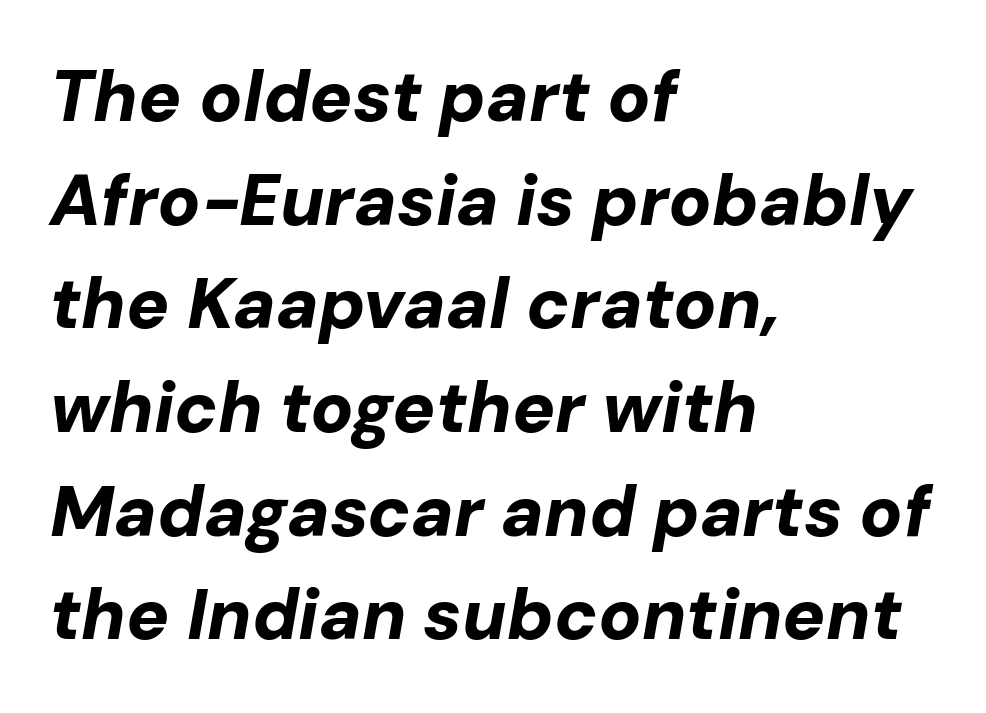
Check the space under the baseline: it is left empty. Looks like regular typesetting: each glyph gets only the width it needs. If you drew a ruler down the left edge, every line would touch it. If you measured baseline to baseline, you'd find a middling distance. The line texture is even and compact thanks to regular tracking.
